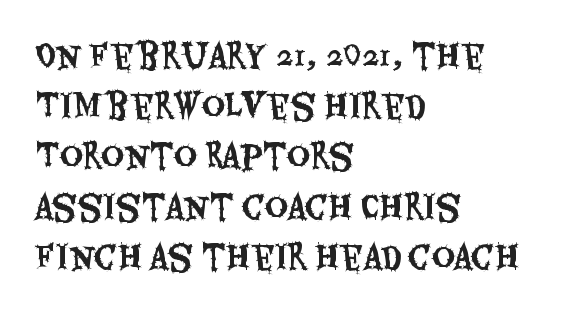
Teacher's note: observe the even left margin — that is flush-left alignment. Stroke terminals: plain, sans-serif. A normal amount of white space separates one row of letters from the next. These lines keep a tight, regular rhythm from letter to letter. Proportional: the letters do not fall into vertical columns.
